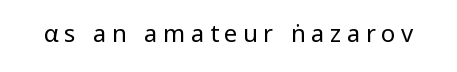
Q: Is the text bold? A: No.
Q: Is the text italic (slanted)? A: No, it is upright.
Q: Is the text underlined? A: No.
Q: Is the spacing between letters normal or unusually wide? A: Unusually wide.
